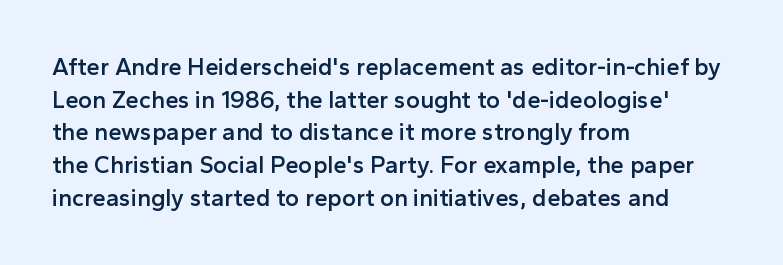
One glance says typical: line gaps are just what's usual. Tracking value appears to be zero — textbook default spacing. Tall strokes in this sample are plumb rather than angled. Firm but not heavy-handed strokes: this text is semibold.
